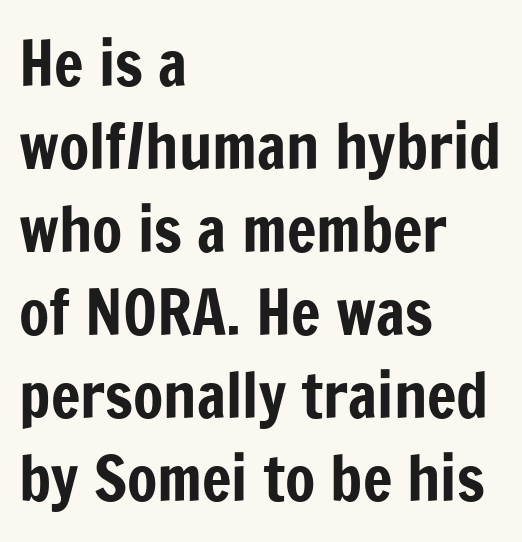
Underlining? Definitely not there. Does the leading feel generous? No, just average. Spacing verdict: proportional, widths tailored to each character. Italic? Not at all — the glyphs are vertical. These lines stack with their left ends in a neat column.
